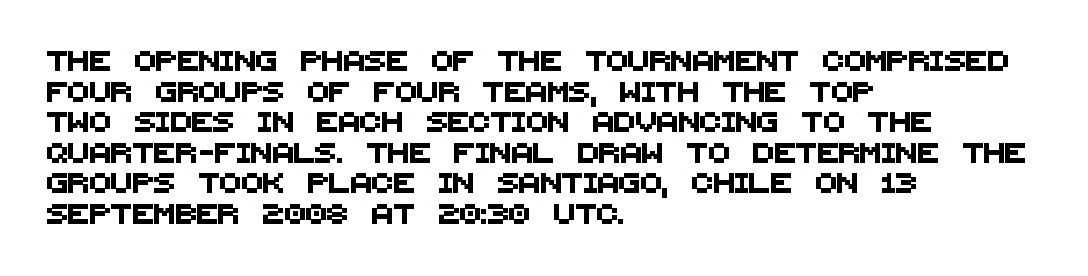
The image shows 20 px text type; set left-aligned, normal line spacing (1.53x), normal letter spacing, not underlined.
